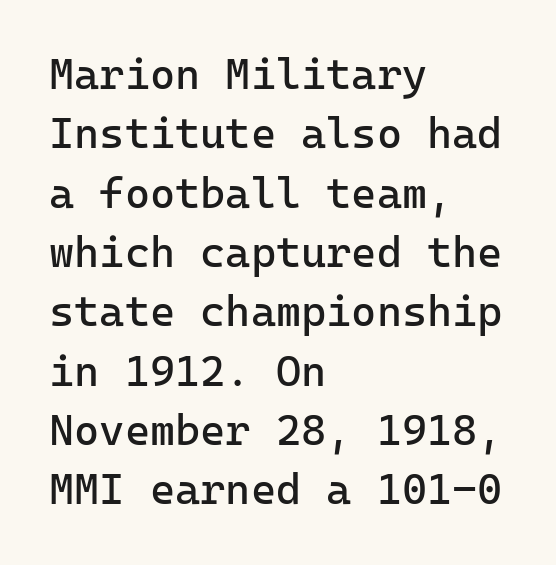
{"serif": "no", "italic": "no", "bold": "no", "weight": "regular", "width": "normal", "stroke_contrast": "low", "x_height": "medium", "monospaced": "yes", "underline": "no", "align": "left", "line_spacing": "normal", "line_spacing_ratio": 1.38, "letter_spacing": "normal", "letter_spacing_em": 0.0, "glyph_px": 43}
